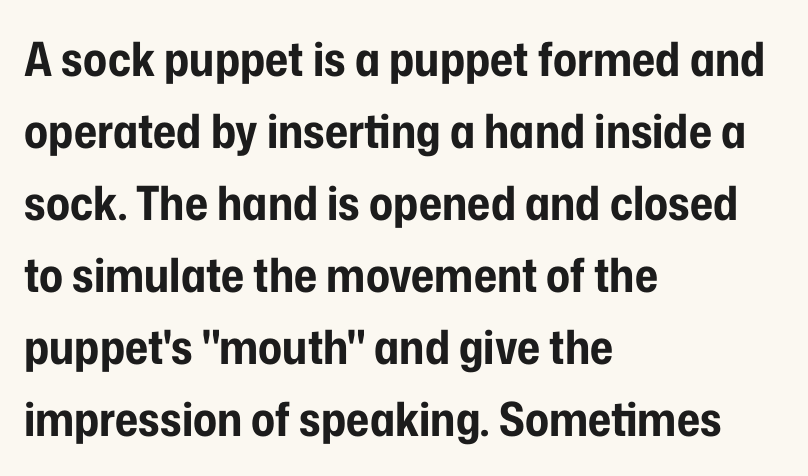
Q: Is the text bold? A: Yes.
Q: Is the text italic (slanted)? A: No, it is upright.
Q: Is the typeface a serif or a sans-serif typeface? A: Sans-serif.
Q: Is the text underlined? A: No.
Q: How is the paragraph aligned? A: Left-aligned.
Q: Is the spacing between letters normal or unusually wide? A: Normal.
Q: Is the spacing between lines tight, normal or loose? A: Normal.
Q: Width (condensed, normal, or wide)? A: Condensed.
Q: Stroke contrast? A: Low.
Q: x-height? A: Medium.
Q: Monospaced? A: No.
